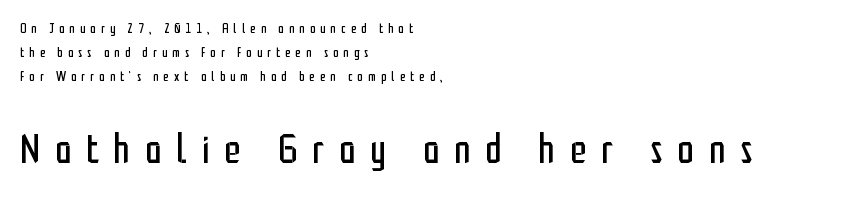
{"serif": "no", "italic": "no", "bold": "no", "weight": "regular", "width": "condensed", "stroke_contrast": "low", "x_height": "medium", "monospaced": "no", "underline": "no", "align": "left", "line_spacing_ratio": 1.71, "letter_spacing": "wide", "letter_spacing_em": 0.35, "larger_block": "second", "size_ratio": 3.0, "glyph_px": 42}
